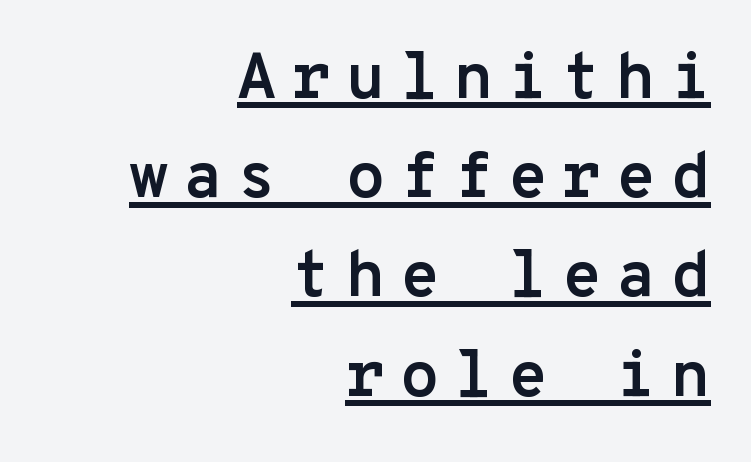
Serif or sans? Sans — the stroke terminals are bare. Think of a typewriter: that constant character pitch is what you see here. You'd pick this weight for a headline — it's a proper bold. Posture: straight, roman, zero tilt. A rule runs beneath these lines of type.
